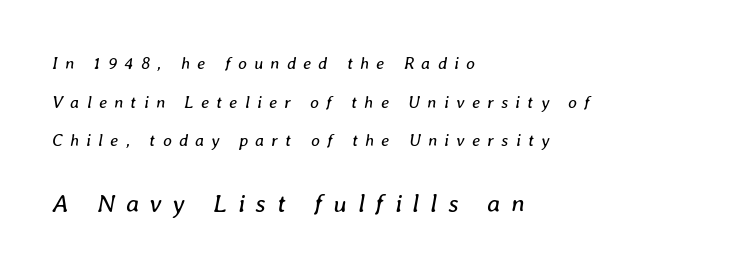
{"italic": "yes", "lean": "right", "slant_degrees": 8, "bold": "no", "underline": "no", "align": "left", "line_spacing": "loose", "line_spacing_ratio": 2.27, "letter_spacing": "wide", "letter_spacing_em": 0.43, "larger_block": "second", "size_ratio": 1.47, "glyph_px": 25}
